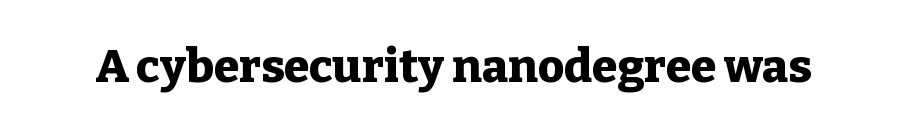
The image shows 46 px heavy serif type, upright; set normal letter spacing, not underlined; low stroke contrast and a medium x-height.
